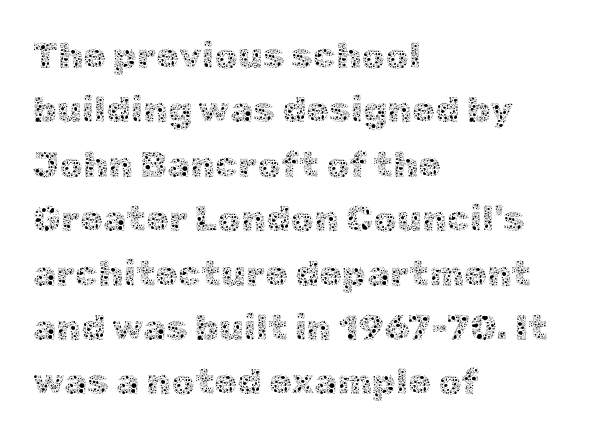
The image shows 37 px thin type, upright; set left-aligned, normal line spacing (1.47x), normal letter spacing, not underlined; a medium x-height.
